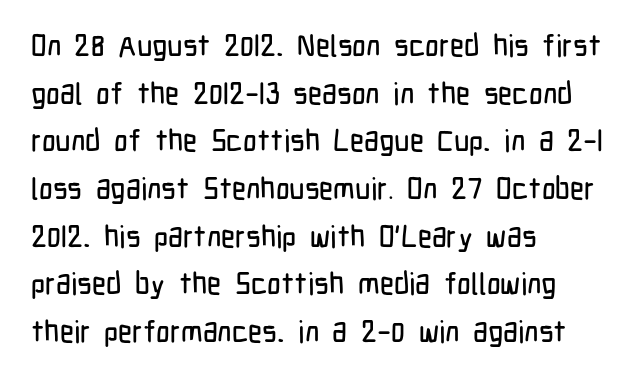
The setting favours the left margin, as ordinary paragraphs usually do. The passage shown stacks its lines at a standard gap. The strip under each line holds only bare page. Examine the stroke ends and you'll find no serifs.
